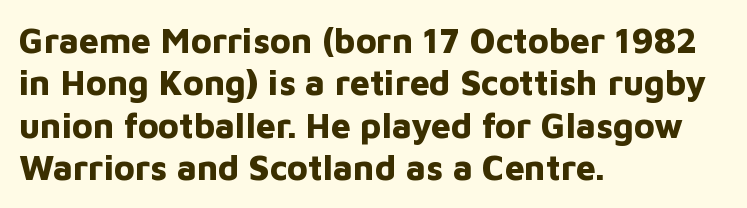
The ragged edge is on the right, which tells us the setting is flush left. In terms of letterform style, serifs are entirely absent. On the weight axis this lands at bold, roughly 700. Ordinary non-slanted type is in use. You could not count columns in this text — the font is proportionally spaced. Glyph-to-glyph distance matches everyday printed text.
